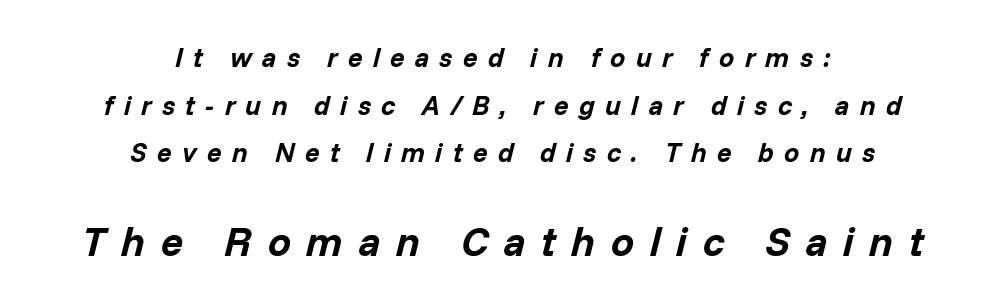
This sample uses an oblique cut, with every glyph tilted off the vertical. Students, this is bold: see how much ink each stroke carries. Size hierarchy here favors the trailing block over the leading one. Line starts and ends both wander, symmetrically.
